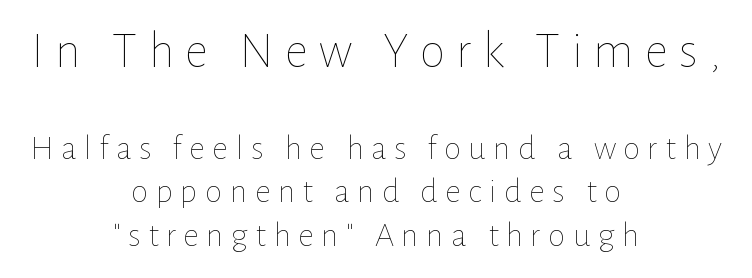
The letters advance in unequal steps, a hallmark of proportional type. Does the lettering tilt? It doesn't — this is upright. The rendering positions every line midway between the sides. You could only call the tracking loose — the letters float apart. Stroke mass is kept to a normal reading level or below. Descenders hang freely into open space.
